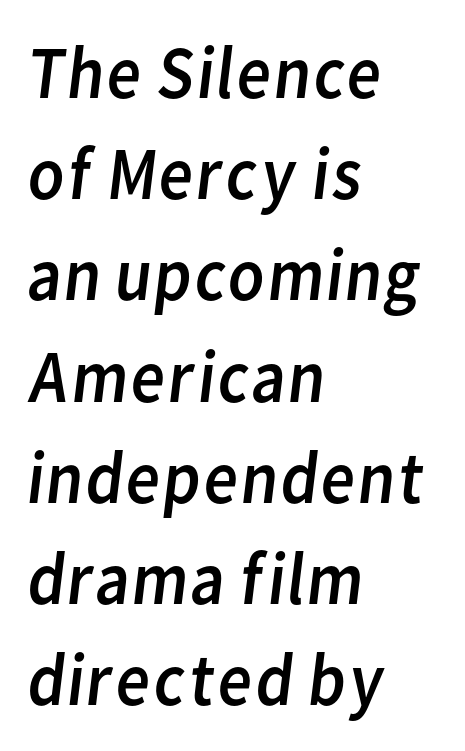
Successive baselines arrive at the customary interval. Is this a fixed-width face? No — the glyphs have proportional, varying widths. Left-aligned paragraph, ragged on the right. The typesetting does not lean heavy: it is not bold. This sample uses plain, unmodified letter spacing. Unmarked baselines from the first word to the last.
